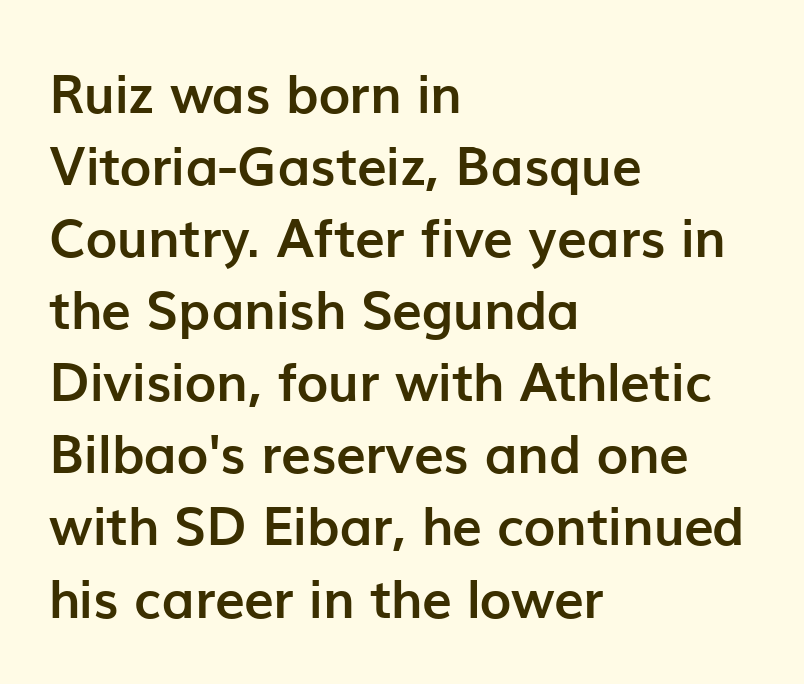
{"serif": "no", "italic": "no", "bold": "yes", "weight": "semibold", "width": "normal", "stroke_contrast": "low", "x_height": "medium", "monospaced": "no", "underline": "no", "align": "left", "line_spacing": "normal", "line_spacing_ratio": 1.36, "letter_spacing": "normal", "letter_spacing_em": 0.0, "glyph_px": 53}
